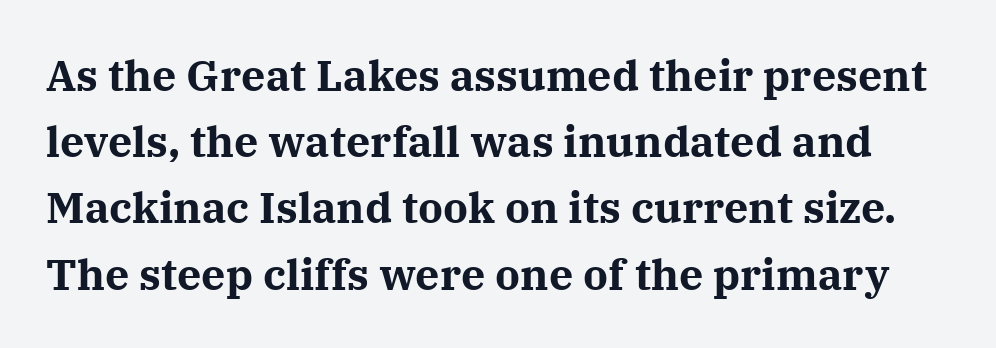
Descenders hang freely into open space. Characters remain perfectly vertical along every line. The type is set solid horizontally, with unmodified tracking. Note the varied advance widths — an 'i' is clearly narrower than an 'm'. How heavy is the stroke? Heavy — this is a bold. Unlike a clean sans, this face finishes its strokes with serifs.
